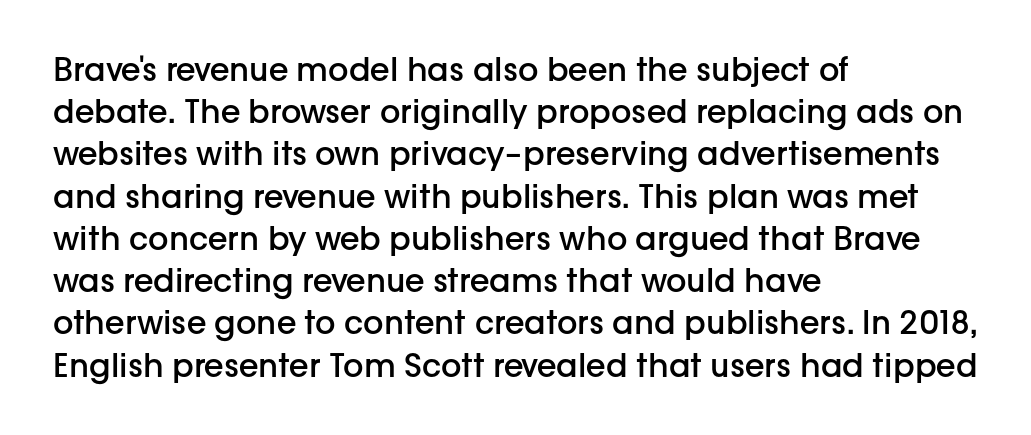
The image shows 32 px semibold sans-serif type, upright; set left-aligned, normal line spacing (1.32x), normal letter spacing, not underlined; low stroke contrast and a medium x-height.
